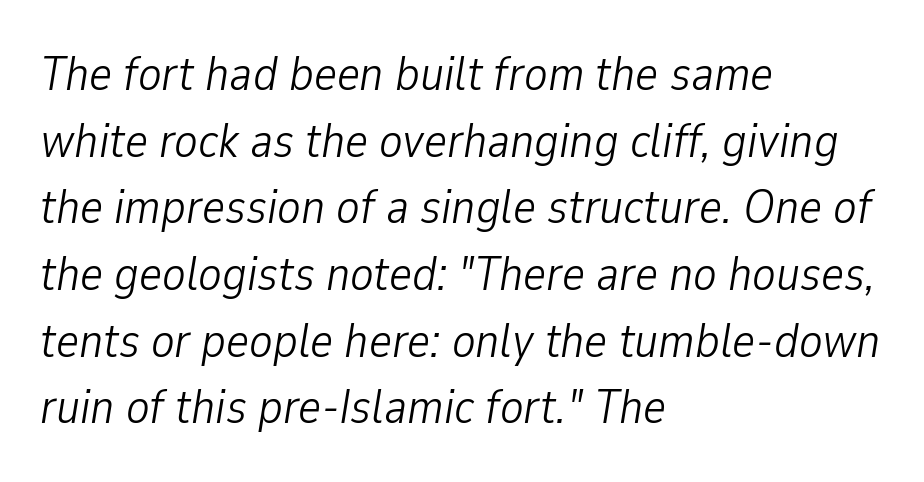
{"italic": "yes", "lean": "right", "slant_degrees": 9, "bold": "no", "weight": "light", "width": "condensed", "stroke_contrast": "low", "x_height": "medium", "monospaced": "no", "underline": "no", "align": "left", "line_spacing": "normal", "line_spacing_ratio": 1.36, "letter_spacing": "normal", "letter_spacing_em": 0.0, "glyph_px": 49}
